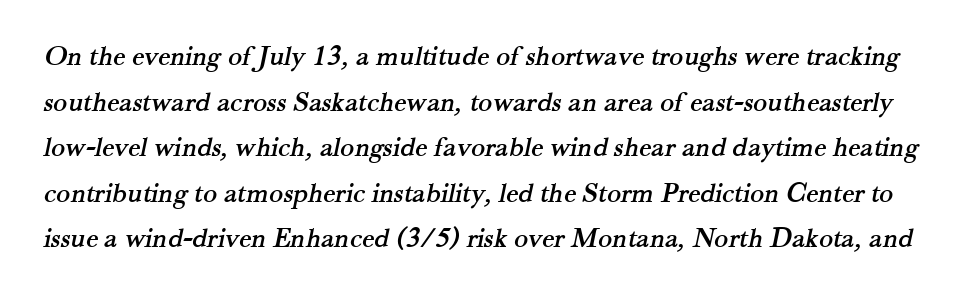
{"serif": "yes", "width": "normal", "stroke_contrast": "medium", "x_height": "small", "monospaced": "no", "underline": "no", "line_spacing": "normal", "line_spacing_ratio": 1.57, "letter_spacing": "normal", "letter_spacing_em": 0.0, "glyph_px": 29}
